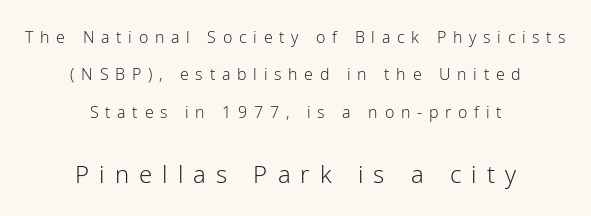
Characters follow at a spacing far wider than the type designer built in. In terms of posture, this sample is upright. Underlining? Definitely not there. Summary of vertical rhythm: relaxed, with wide interline spacing.
